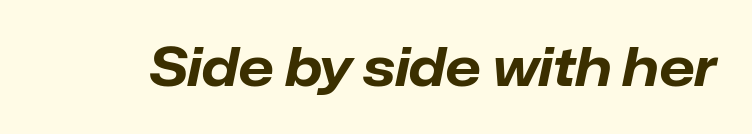
No word sits above an underline. Typographic density is high because the face is bold. The type is set solid horizontally, with unmodified tracking. Characters are canted at an angle relative to the baseline's perpendicular.
